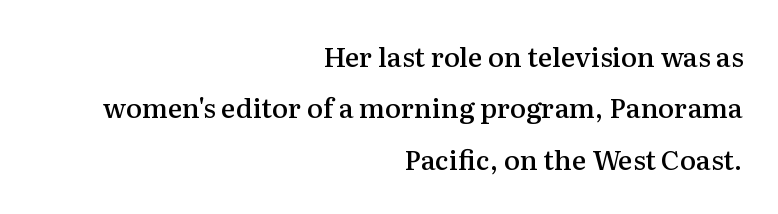
{"italic": "no", "bold": "semi", "underline": "no", "align": "right", "line_spacing": "loose", "line_spacing_ratio": 1.9, "letter_spacing": "normal", "letter_spacing_em": 0.0, "glyph_px": 27}
